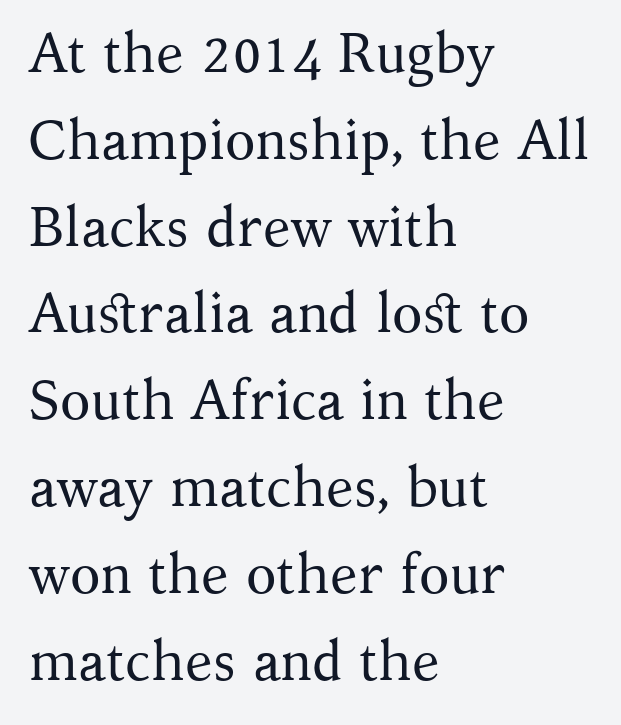
Upright lettering throughout. The passage is arranged the way most books set body copy — flush left. What kind of face is this? One with serifs. These lines are rendered in a variable-pitch font. Baseline-to-baseline distance is the conventional proportion of letter height.
